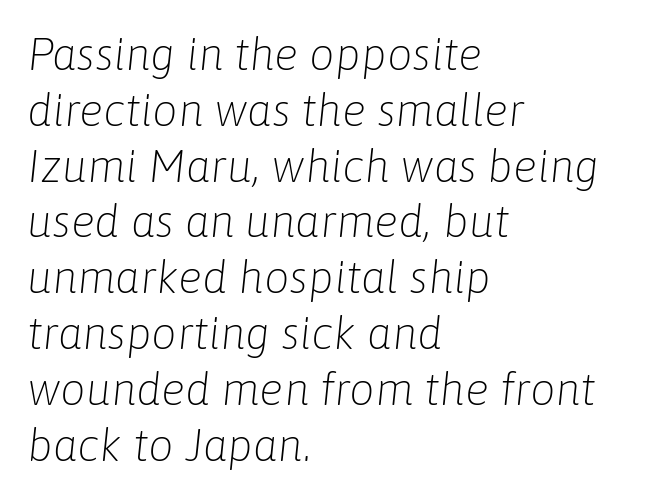
The face used here has a pronounced slope to its letters. The tracking reads as untouched default to a designer's eye. Is this a fixed-width face? No — the glyphs have proportional, varying widths. Unbolded letterforms with no extra heft. The strip under each line holds only bare page. The text block is weighted toward the left margin, trailing off unevenly rightward.
